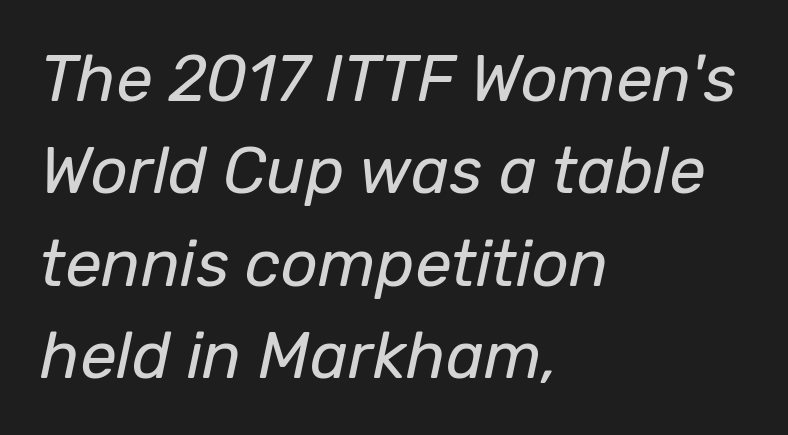
Q: Is the text bold? A: No.
Q: Is the text italic (slanted)? A: Yes, it leans right by about 12 degrees.
Q: Is the text underlined? A: No.
Q: How is the paragraph aligned? A: Left-aligned.
Q: Is the spacing between letters normal or unusually wide? A: Normal.
Q: Is the spacing between lines tight, normal or loose? A: Normal.
Q: Width (condensed, normal, or wide)? A: Normal.
Q: Stroke contrast? A: Low.
Q: x-height? A: Medium.
Q: Monospaced? A: No.
